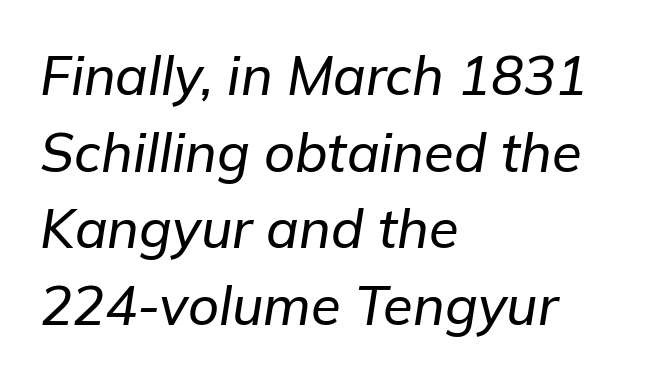
{"italic": "yes", "lean": "right", "slant_degrees": 9, "width": "normal", "stroke_contrast": "low", "x_height": "medium", "monospaced": "no", "underline": "no", "align": "left", "line_spacing": "normal", "line_spacing_ratio": 1.42, "letter_spacing": "normal", "letter_spacing_em": 0.0, "glyph_px": 54}
